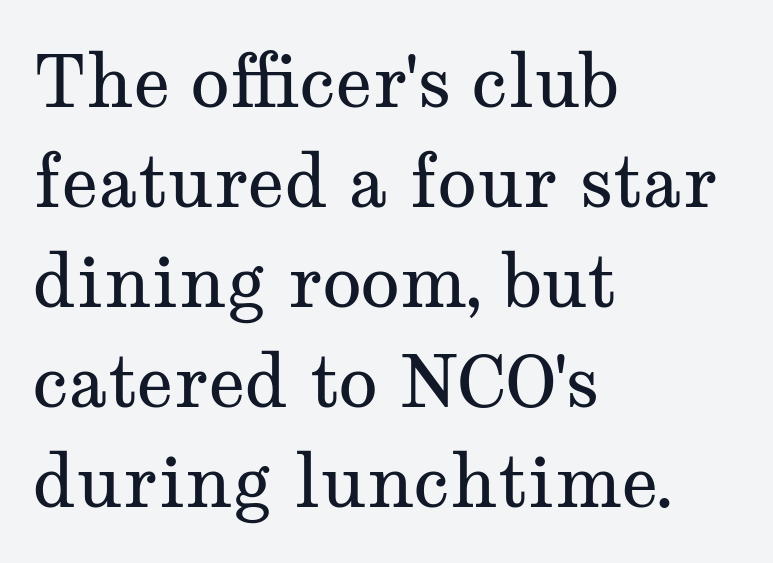
The image shows 72 px regular-weight, wide serif type, upright; set left-aligned, normal line spacing (1.39x), normal letter spacing, not underlined; medium stroke contrast and a medium x-height.
